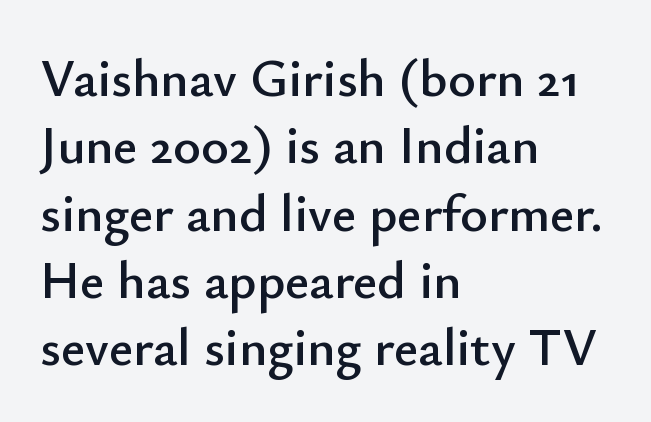
The gap between lines stays unmarked. A student would call this left alignment; a typographer would say flush left, rag right. Rendered with straight, roman letterforms. Letter spacing: default. You could not count columns in this text — the font is proportionally spaced. The passage shown is typeset with a sans-serif family.
